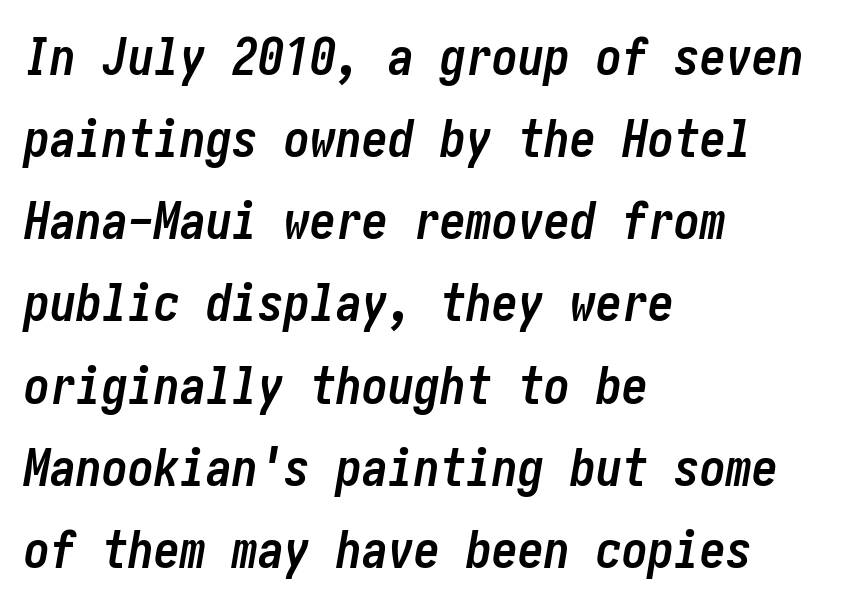
{"italic": "yes", "lean": "right", "slant_degrees": 10, "bold": "yes", "weight": "semibold", "width": "condensed", "stroke_contrast": "low", "x_height": "medium", "underline": "no", "align": "left", "line_spacing": "normal", "line_spacing_ratio": 1.58, "letter_spacing": "normal", "letter_spacing_em": 0.0, "glyph_px": 52}
